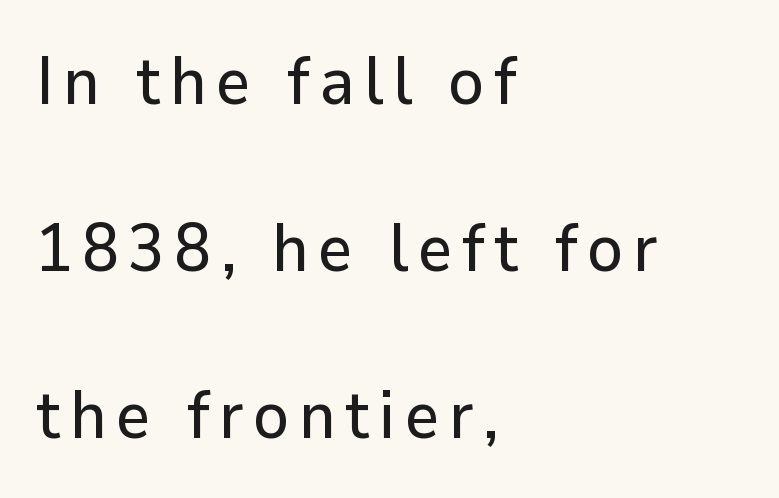
Anything drawn beneath the words? Only blank space. The passage shown stacks its lines with a broad gap. Line beginnings align vertically; line endings do not. Designer's note — italics off, roman on. This sample has the flowing, uneven cadence of proportional lettering. The rendering shows plain stroke endings on the letterforms — a sans-serif design.
